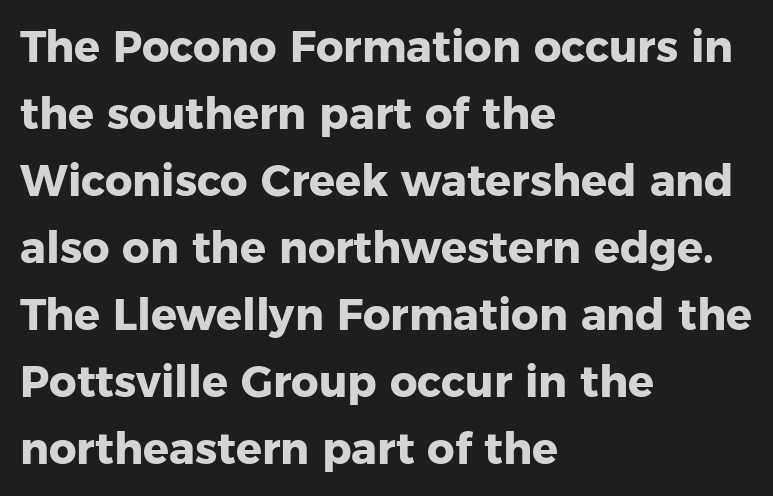
The image shows 43 px heavy sans-serif type, upright; set left-aligned, normal line spacing (1.56x), normal letter spacing, not underlined; low stroke contrast and a medium x-height.
